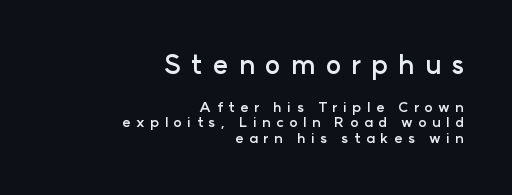
Each new line begins almost immediately beneath the previous one. Which of the two is more prominent by size? The first, at the top. Notice how the passage keeps a crisp vertical edge on the right only. Is there any slant? The stems are plumb. Each word looks stretched out because of the extra space between its letters. Notice how thick the strokes are: this is what a full bold looks like.
